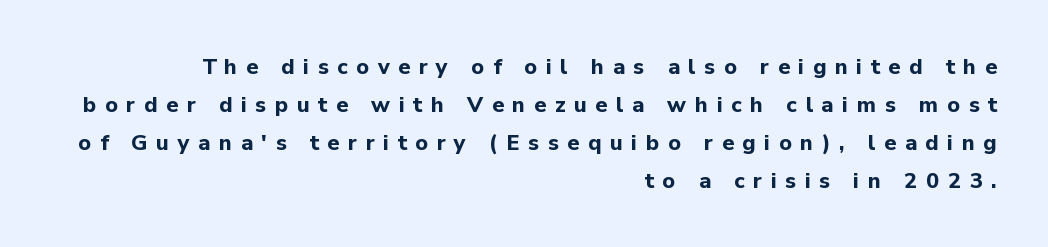
Q: Is the text bold? A: Yes.
Q: Is the text italic (slanted)? A: No, it is upright.
Q: Is the text underlined? A: No.
Q: How is the paragraph aligned? A: Right-aligned.
Q: Is the spacing between letters normal or unusually wide? A: Unusually wide.
